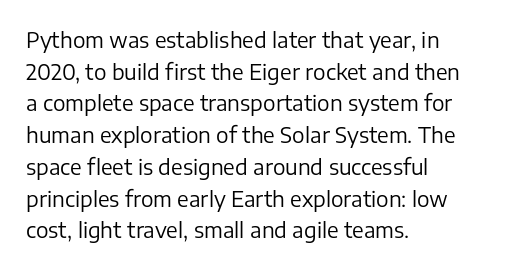
{"italic": "no", "bold": "no", "underline": "no", "align": "left", "line_spacing": "normal", "line_spacing_ratio": 1.51, "letter_spacing": "normal", "letter_spacing_em": 0.0, "glyph_px": 21}
